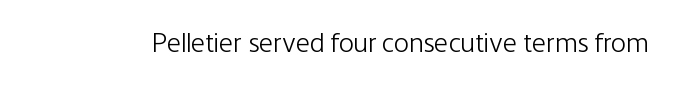
The image shows 28 px light, condensed sans-serif type, upright; set normal letter spacing, not underlined; low stroke contrast and a medium x-height.
